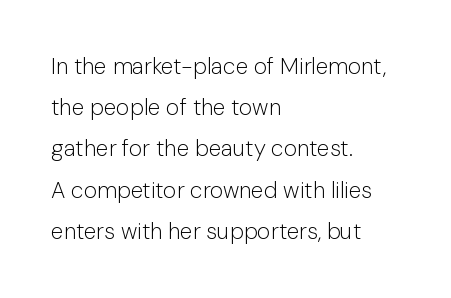
Do the letters lean? They stand straight. The gap between lines stays unmarked. Notice how the passage keeps a crisp vertical edge on the left only. These glyphs show unthickened strokes, regular width or finer. The type is set solid horizontally, with unmodified tracking.
